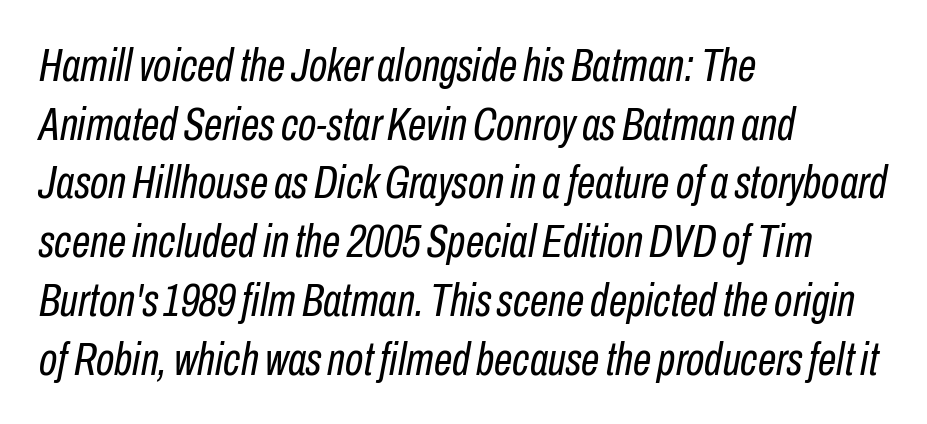
The image shows 47 px regular-weight, condensed type, italic (leaning right); set left-aligned, normal line spacing (1.25x), normal letter spacing, not underlined; low stroke contrast and a medium x-height.
